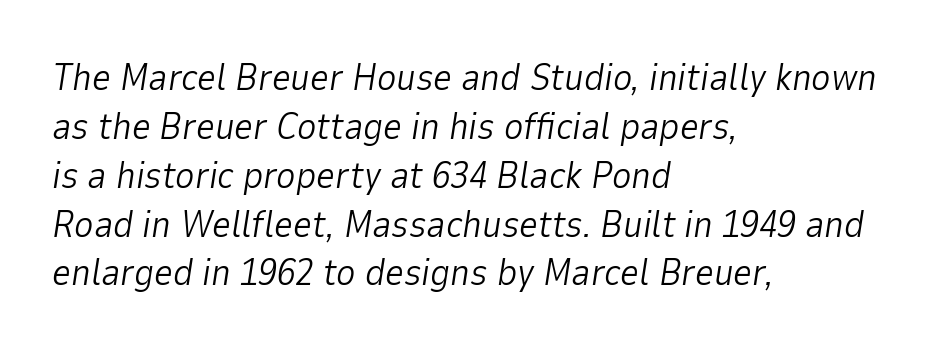
{"italic": "yes", "lean": "right", "slant_degrees": 9, "bold": "no", "weight": "light", "width": "normal", "stroke_contrast": "low", "x_height": "medium", "monospaced": "no", "underline": "no", "align": "left", "line_spacing": "normal", "line_spacing_ratio": 1.32, "letter_spacing": "normal", "letter_spacing_em": 0.0, "glyph_px": 37}
